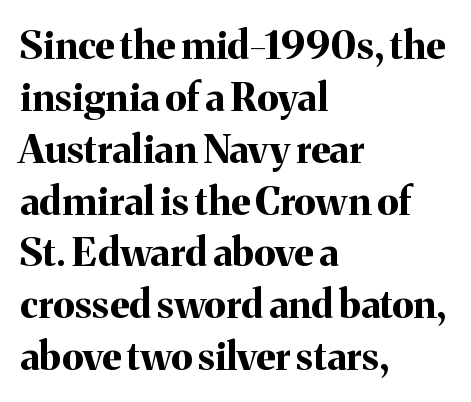
Q: Is the text bold? A: Yes.
Q: Is the text italic (slanted)? A: No, it is upright.
Q: Is the typeface a serif or a sans-serif typeface? A: Serif.
Q: Is the text underlined? A: No.
Q: How is the paragraph aligned? A: Left-aligned.
Q: Is the spacing between letters normal or unusually wide? A: Normal.
Q: Is the spacing between lines tight, normal or loose? A: Normal.
Q: Width (condensed, normal, or wide)? A: Normal.
Q: Stroke contrast? A: Medium.
Q: x-height? A: Medium.
Q: Monospaced? A: No.
